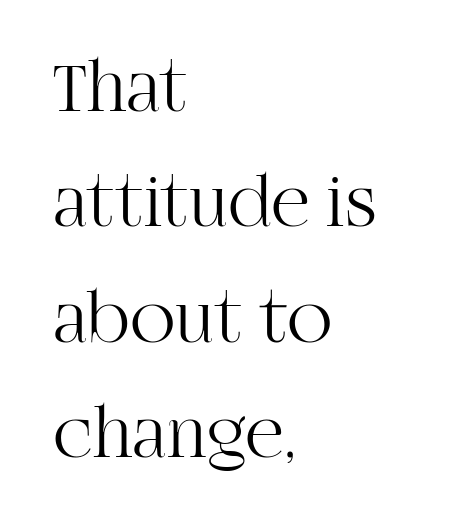
Q: Is the text bold? A: No.
Q: Is the text italic (slanted)? A: No, it is upright.
Q: Is the typeface a serif or a sans-serif typeface? A: Serif.
Q: Is the text underlined? A: No.
Q: How is the paragraph aligned? A: Left-aligned.
Q: Is the spacing between letters normal or unusually wide? A: Normal.
Q: Is the spacing between lines tight, normal or loose? A: Normal.
Q: Width (condensed, normal, or wide)? A: Normal.
Q: Stroke contrast? A: High.
Q: x-height? A: Large.
Q: Monospaced? A: No.
